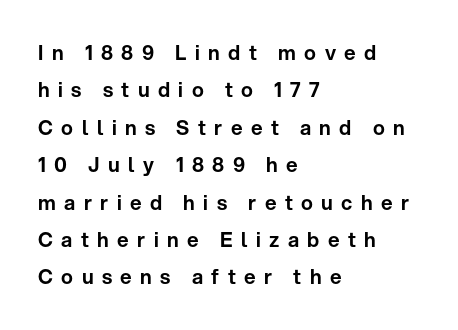
The image shows 20 px text type, upright; set left-aligned, line spacing 1.87x, unusually wide letter spacing (+0.42 em), not underlined.
